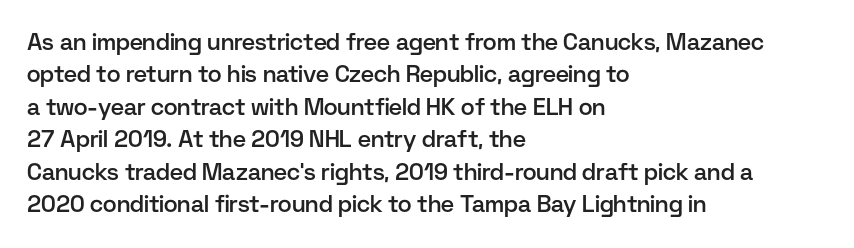
The image shows 23 px text type, upright; set left-aligned, normal line spacing (1.41x), normal letter spacing, not underlined.
